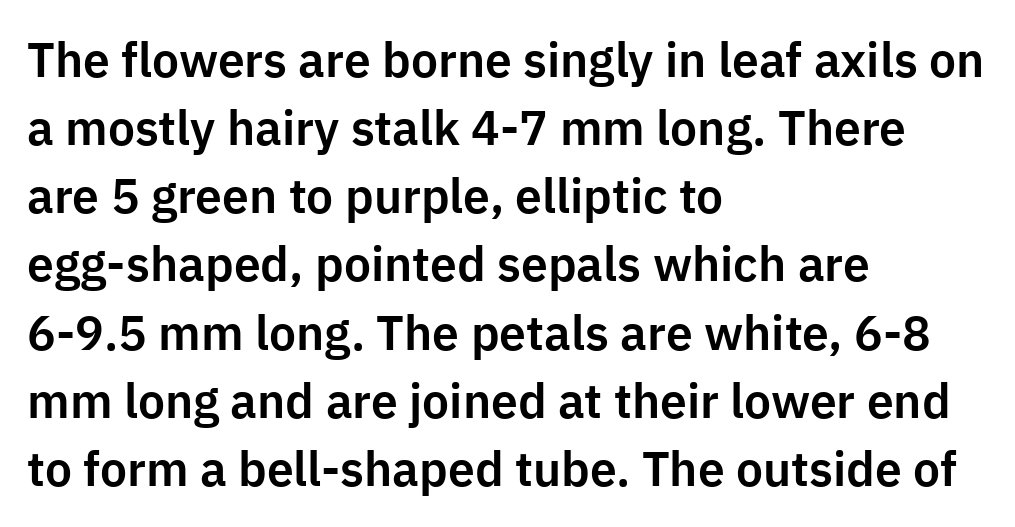
The image shows 48 px sans-serif type, upright; set left-aligned, normal line spacing (1.42x), normal letter spacing, not underlined; low stroke contrast and a medium x-height.
